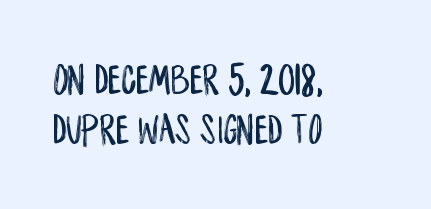
Q: Is the text italic (slanted)? A: No, it is upright.
Q: Is the typeface a serif or a sans-serif typeface? A: Sans-serif.
Q: Is the text underlined? A: No.
Q: How is the paragraph aligned? A: Left-aligned.
Q: Is the spacing between letters normal or unusually wide? A: Normal.
Q: Is the spacing between lines tight, normal or loose? A: Tight.
Q: Width (condensed, normal, or wide)? A: Condensed.
Q: Stroke contrast? A: Low.
Q: x-height? A: Large.
Q: Monospaced? A: No.
